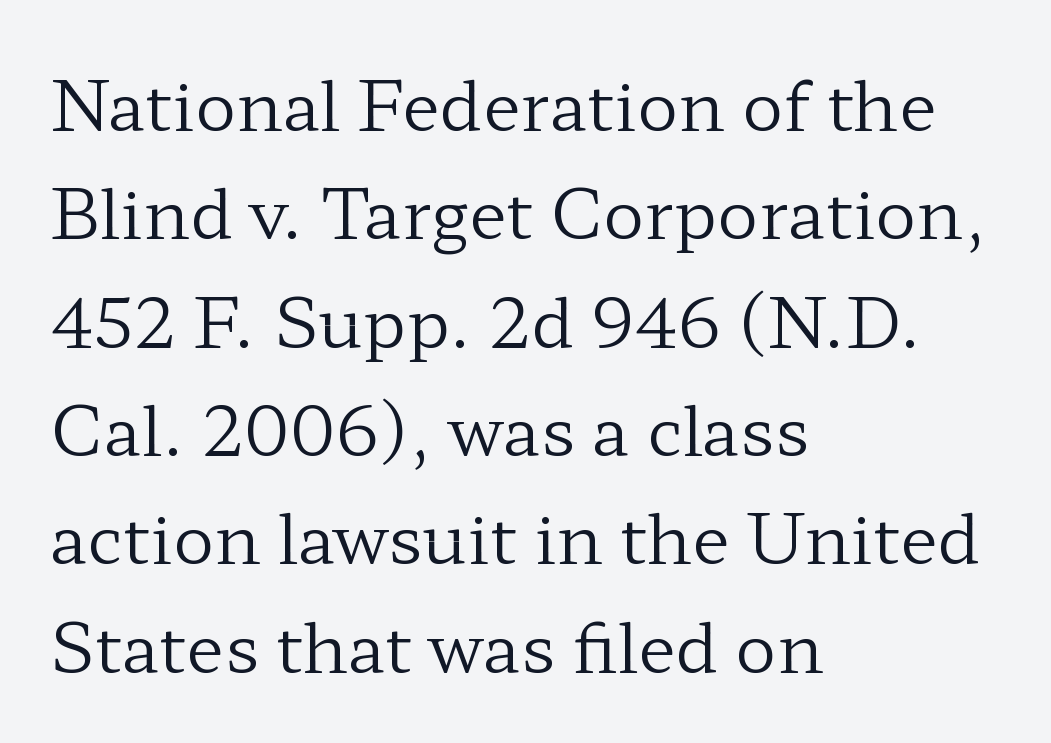
{"serif": "yes", "italic": "no", "bold": "no", "weight": "regular", "width": "wide", "stroke_contrast": "low", "x_height": "medium", "monospaced": "no", "underline": "no", "align": "left", "line_spacing": "normal", "line_spacing_ratio": 1.57, "letter_spacing": "normal", "letter_spacing_em": 0.0, "glyph_px": 69}
